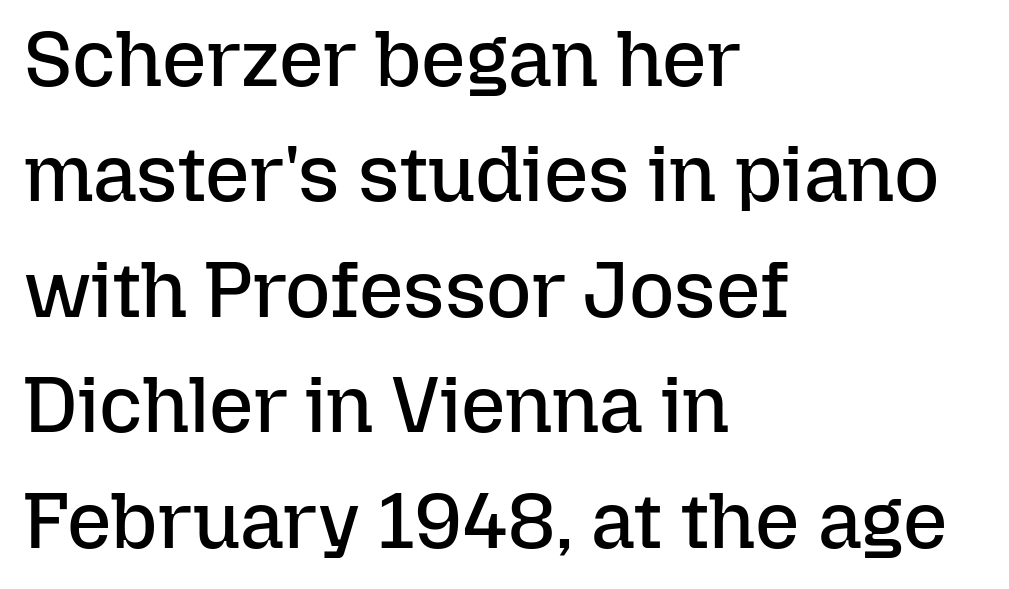
Q: Is the text bold? A: No.
Q: Is the text italic (slanted)? A: No, it is upright.
Q: Is the text underlined? A: No.
Q: How is the paragraph aligned? A: Left-aligned.
Q: Is the spacing between letters normal or unusually wide? A: Normal.
Q: Is the spacing between lines tight, normal or loose? A: Normal.
Q: Width (condensed, normal, or wide)? A: Normal.
Q: Stroke contrast? A: Low.
Q: x-height? A: Medium.
Q: Monospaced? A: No.
